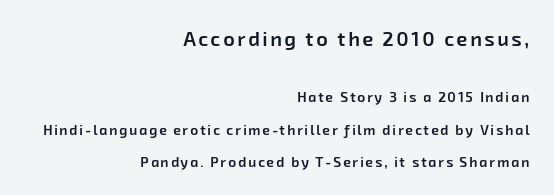
The designer dialed line spacing up above the default. The emphasis by scale lands on block number one, above. The passage shown is not underscored anywhere. A flush-right, rag-left setting is used for this passage. Compared with an ordinary text face, these strokes are moderately heavier — a semibold.
